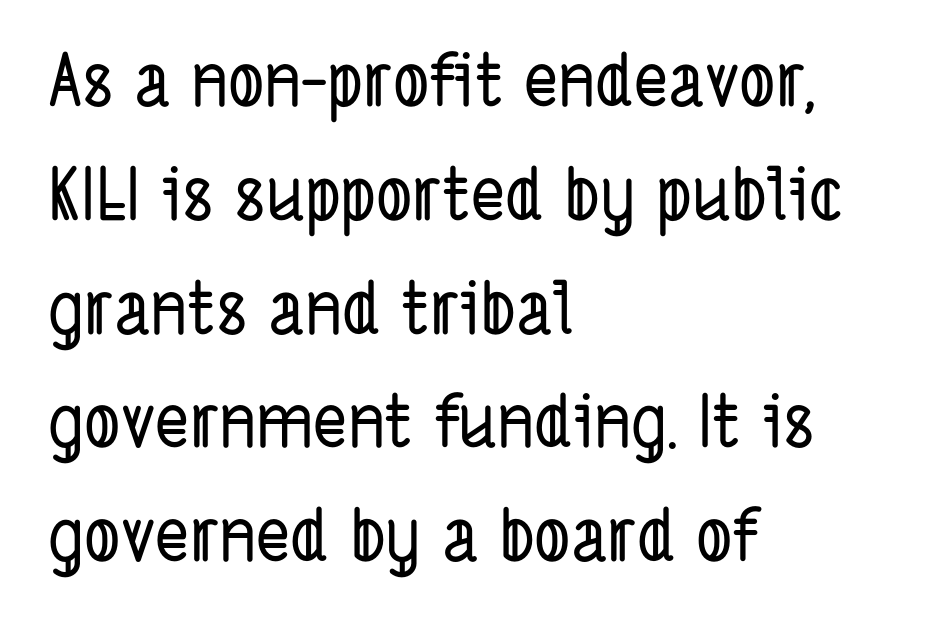
The image shows 72 px condensed sans-serif type; set left-aligned, normal line spacing (1.58x), normal letter spacing, not underlined; low stroke contrast and a medium x-height.
